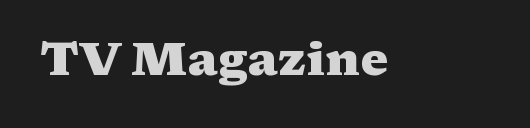
Q: Is the text bold? A: Yes.
Q: Is the text italic (slanted)? A: No, it is upright.
Q: Is the typeface a serif or a sans-serif typeface? A: Serif.
Q: Is the text underlined? A: No.
Q: Is the spacing between letters normal or unusually wide? A: Normal.
Q: Width (condensed, normal, or wide)? A: Wide.
Q: Stroke contrast? A: Medium.
Q: x-height? A: Medium.
Q: Monospaced? A: No.
